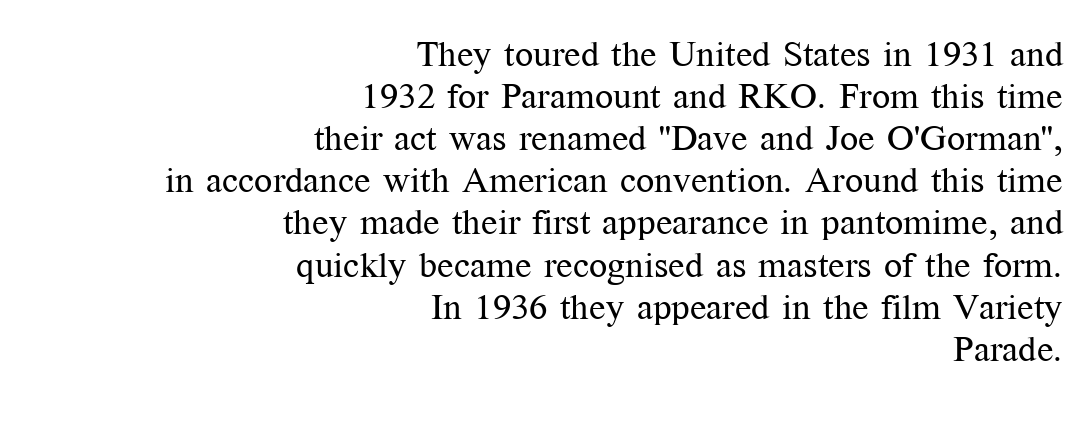
Q: Is the text bold? A: No.
Q: Is the text italic (slanted)? A: No, it is upright.
Q: Is the typeface a serif or a sans-serif typeface? A: Serif.
Q: Is the text underlined? A: No.
Q: How is the paragraph aligned? A: Right-aligned.
Q: Is the spacing between letters normal or unusually wide? A: Normal.
Q: Width (condensed, normal, or wide)? A: Normal.
Q: Stroke contrast? A: Medium.
Q: x-height? A: Medium.
Q: Monospaced? A: No.
